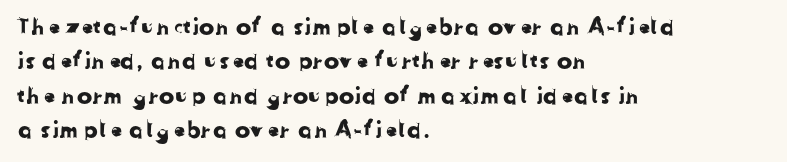
{"underline": "no", "align": "left", "line_spacing": "normal", "line_spacing_ratio": 1.5, "letter_spacing": "normal", "letter_spacing_em": 0.0, "glyph_px": 23}
